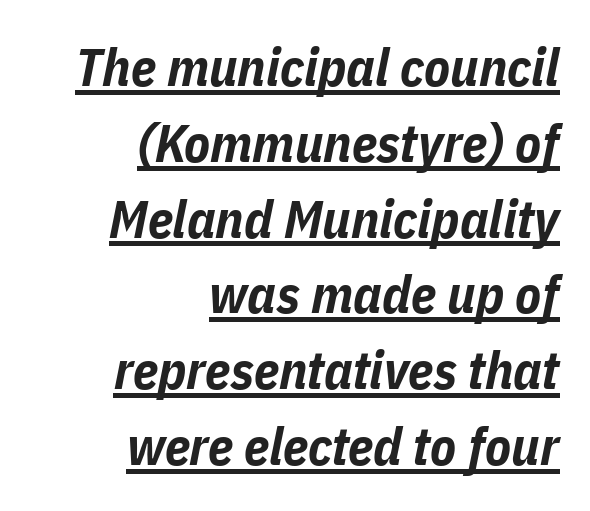
{"italic": "yes", "lean": "right", "slant_degrees": 11, "bold": "yes", "weight": "bold", "width": "condensed", "stroke_contrast": "low", "x_height": "medium", "monospaced": "no", "underline": "yes", "align": "right", "line_spacing": "normal", "line_spacing_ratio": 1.43, "letter_spacing": "normal", "letter_spacing_em": 0.0, "glyph_px": 53}
